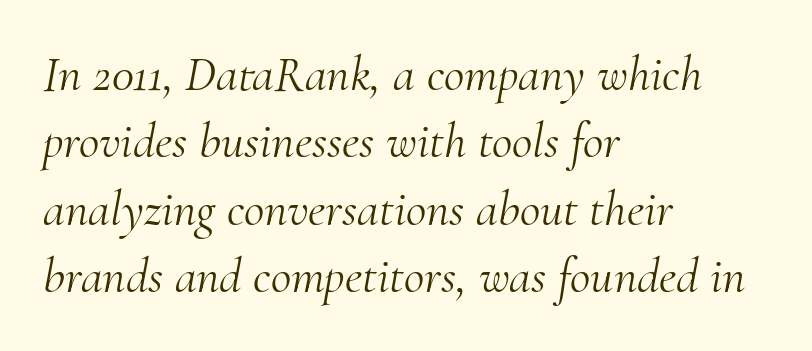
The image shows 50 px light serif type, italic (leaning right); set left-aligned, normal line spacing (1.35x), normal letter spacing, not underlined; medium stroke contrast and a small x-height.
